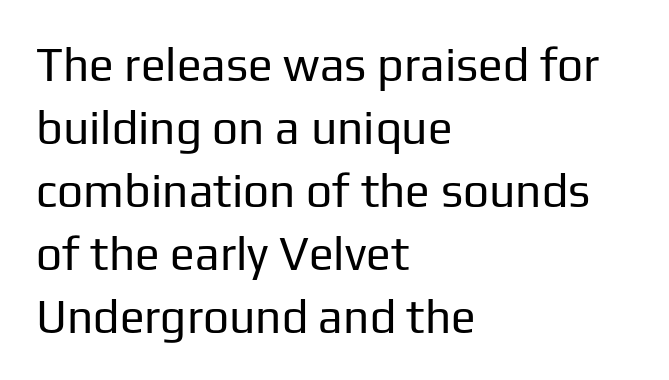
Q: Is the text bold? A: No.
Q: Is the text italic (slanted)? A: No, it is upright.
Q: Is the typeface a serif or a sans-serif typeface? A: Sans-serif.
Q: Is the text underlined? A: No.
Q: How is the paragraph aligned? A: Left-aligned.
Q: Is the spacing between letters normal or unusually wide? A: Normal.
Q: Is the spacing between lines tight, normal or loose? A: Normal.
Q: Width (condensed, normal, or wide)? A: Normal.
Q: Stroke contrast? A: Low.
Q: x-height? A: Medium.
Q: Monospaced? A: No.
